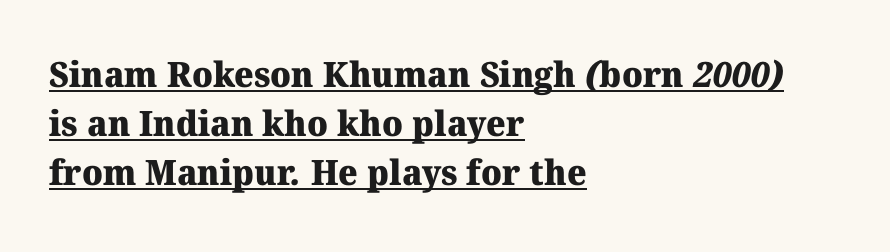
Q: Is the text bold? A: Yes.
Q: Is the typeface a serif or a sans-serif typeface? A: Serif.
Q: Is the text underlined? A: Yes.
Q: How is the paragraph aligned? A: Left-aligned.
Q: Is the spacing between letters normal or unusually wide? A: Normal.
Q: Is the spacing between lines tight, normal or loose? A: Normal.
Q: Width (condensed, normal, or wide)? A: Normal.
Q: Stroke contrast? A: Medium.
Q: x-height? A: Medium.
Q: Monospaced? A: No.
